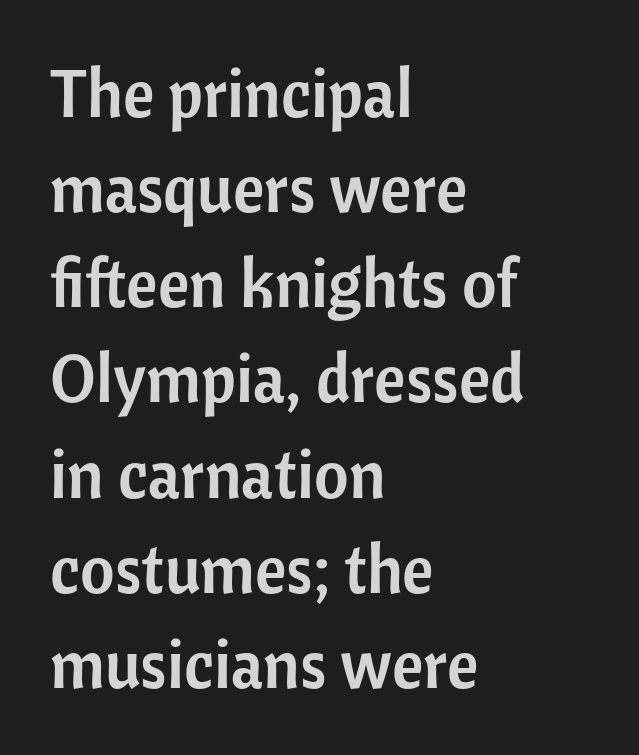
The image shows 67 px sans-serif type, upright; set left-aligned, normal line spacing (1.42x), normal letter spacing, not underlined; low stroke contrast and a medium x-height.
